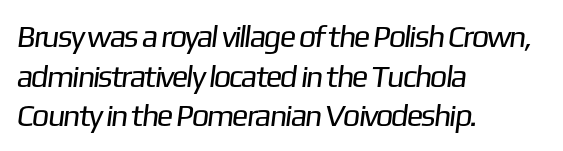
Q: Is the text bold? A: No.
Q: Is the typeface a serif or a sans-serif typeface? A: Sans-serif.
Q: Is the text underlined? A: No.
Q: How is the paragraph aligned? A: Left-aligned.
Q: Is the spacing between letters normal or unusually wide? A: Normal.
Q: Is the spacing between lines tight, normal or loose? A: Normal.
Q: Width (condensed, normal, or wide)? A: Normal.
Q: Stroke contrast? A: Low.
Q: x-height? A: Medium.
Q: Monospaced? A: No.
